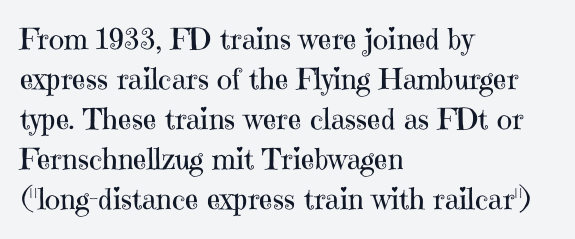
Q: Is the text bold? A: No.
Q: Is the text italic (slanted)? A: No, it is upright.
Q: Is the typeface a serif or a sans-serif typeface? A: Serif.
Q: Is the text underlined? A: No.
Q: How is the paragraph aligned? A: Left-aligned.
Q: Is the spacing between letters normal or unusually wide? A: Normal.
Q: Is the spacing between lines tight, normal or loose? A: Normal.
Q: Width (condensed, normal, or wide)? A: Normal.
Q: Stroke contrast? A: High.
Q: x-height? A: Medium.
Q: Monospaced? A: No.
